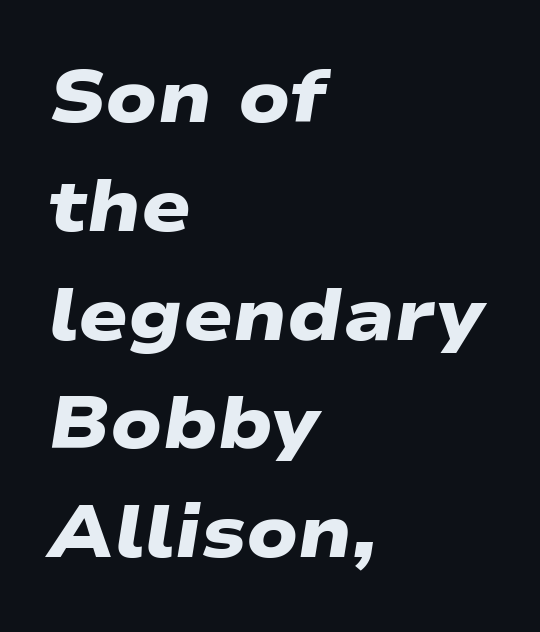
Heavy-handed strokes throughout: this text is bold. Observe the ordinary spacing: letters are neighbours, not strangers. These lines sit exactly where default settings would place them. The zone under the glyphs is completely vacant.
